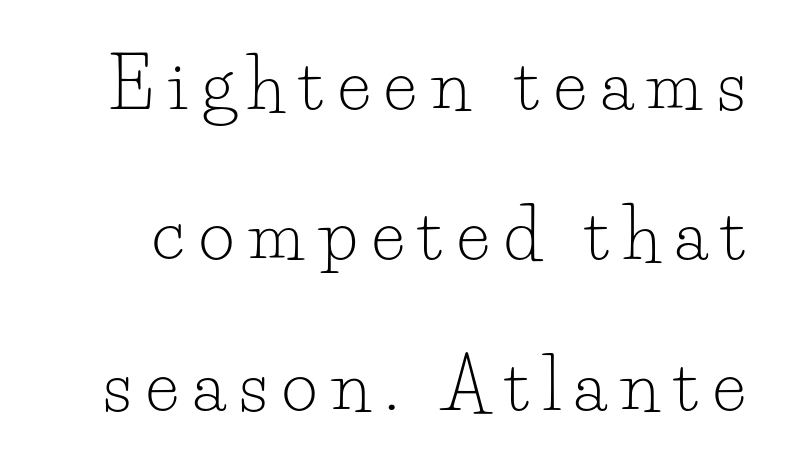
The image shows 69 px light serif type, upright; set loose line spacing (2.18x), unusually wide letter spacing (+0.21 em), not underlined; low stroke contrast and a small x-height.
